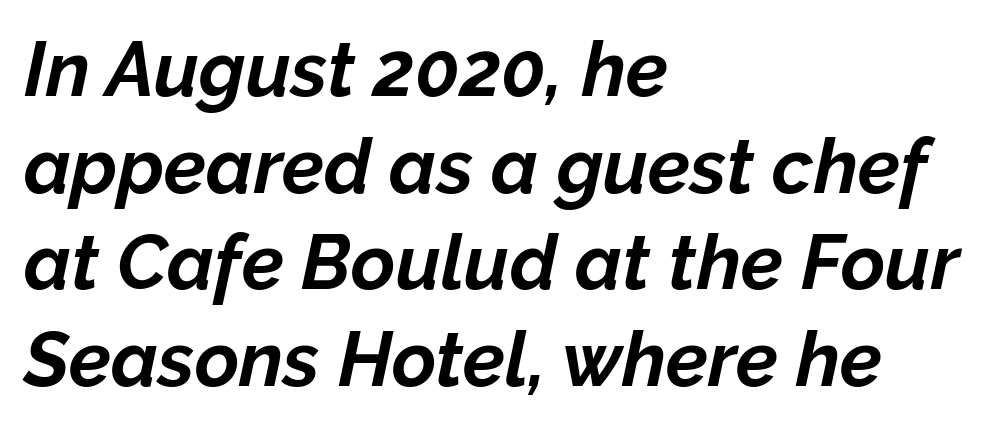
Q: Is the text bold? A: Yes.
Q: Is the text italic (slanted)? A: Yes, it leans right by about 12 degrees.
Q: Is the text underlined? A: No.
Q: How is the paragraph aligned? A: Left-aligned.
Q: Is the spacing between letters normal or unusually wide? A: Normal.
Q: Is the spacing between lines tight, normal or loose? A: Normal.
Q: Width (condensed, normal, or wide)? A: Normal.
Q: Stroke contrast? A: Low.
Q: x-height? A: Medium.
Q: Monospaced? A: No.
